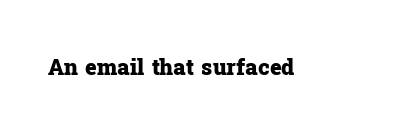
Short note: letters normally spaced. Words float on clear page, feet unadorned. The letters stand upright; this is a roman face. Heavy, bold letterforms.
